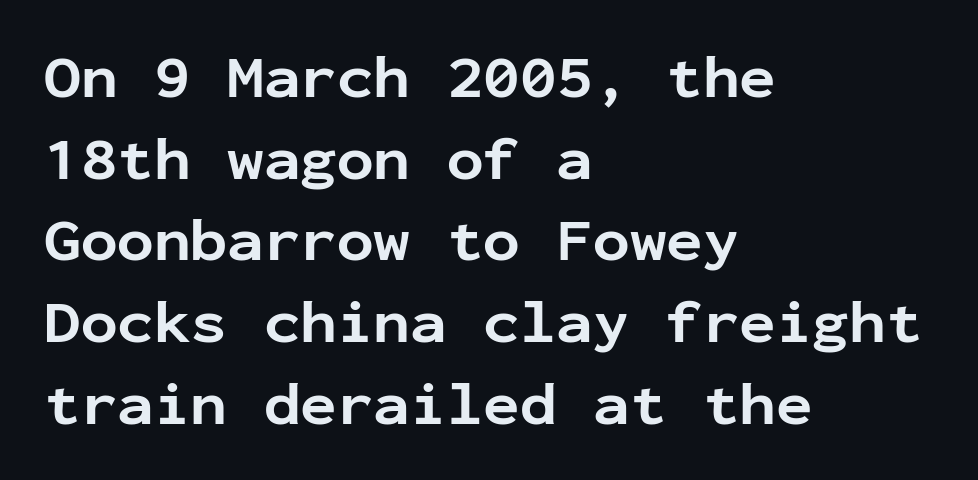
Q: Is the text bold? A: Yes.
Q: Is the text italic (slanted)? A: No, it is upright.
Q: Is the typeface a serif or a sans-serif typeface? A: Sans-serif.
Q: Is the text underlined? A: No.
Q: How is the paragraph aligned? A: Left-aligned.
Q: Is the spacing between letters normal or unusually wide? A: Normal.
Q: Is the spacing between lines tight, normal or loose? A: Normal.
Q: Width (condensed, normal, or wide)? A: Normal.
Q: Stroke contrast? A: Low.
Q: x-height? A: Medium.
Q: Monospaced? A: Yes.
